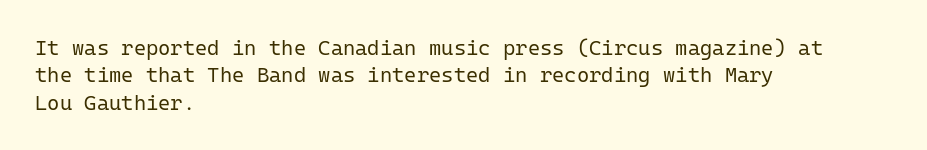
{"italic": "no", "bold": "no", "underline": "no", "align": "left", "line_spacing": "normal", "line_spacing_ratio": 1.3, "letter_spacing": "normal", "letter_spacing_em": 0.0, "glyph_px": 21}
